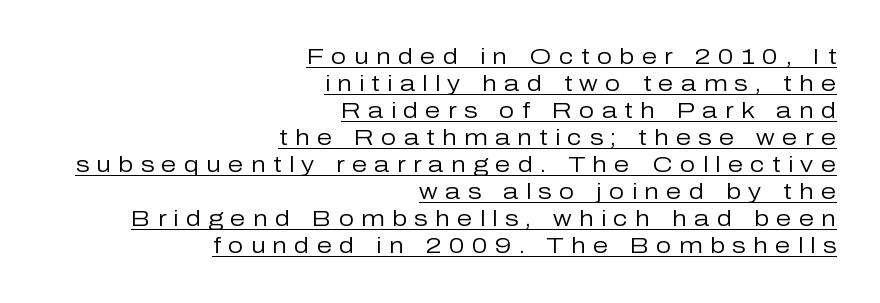
The weight tops out at a normal text grade. Every word sits above its own underline. This rendering widens character spacing well past its baseline value. Posture: straight, roman, zero tilt. Which margin do the lines hug? The right one — the left edge is uneven.
